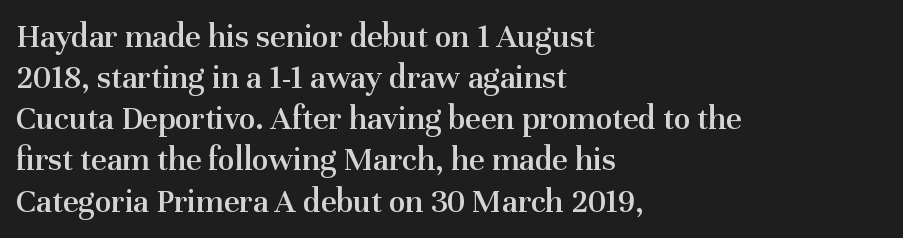
The image shows 34 px semibold serif type, upright; set left-aligned, line spacing 1.21x, normal letter spacing, not underlined; medium stroke contrast and a medium x-height.
